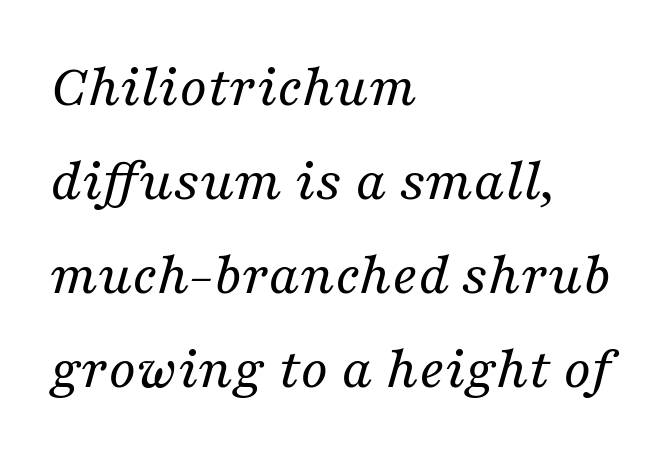
Notice how descenders clear the ascenders below comfortably — that's standard leading. Nothing heavy about these letters — not bold at all. A typesetter would call this proportional, since set widths differ per character. The face used here is rendered with its standard letterfit.
